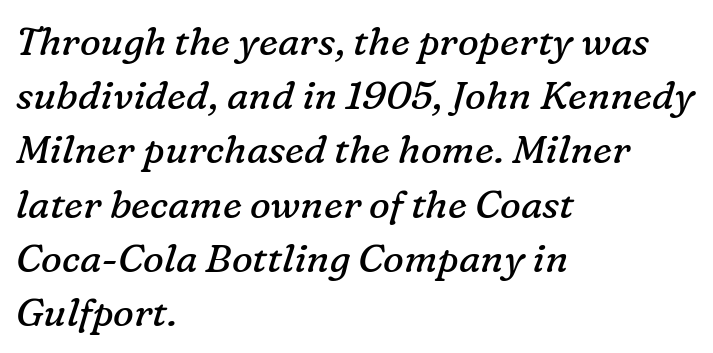
{"serif": "yes", "italic": "yes", "lean": "right", "slant_degrees": 16, "bold": "no", "weight": "regular", "width": "normal", "stroke_contrast": "low", "x_height": "medium", "monospaced": "no", "underline": "no", "align": "left", "line_spacing": "normal", "line_spacing_ratio": 1.39, "letter_spacing": "normal", "letter_spacing_em": 0.0, "glyph_px": 39}
